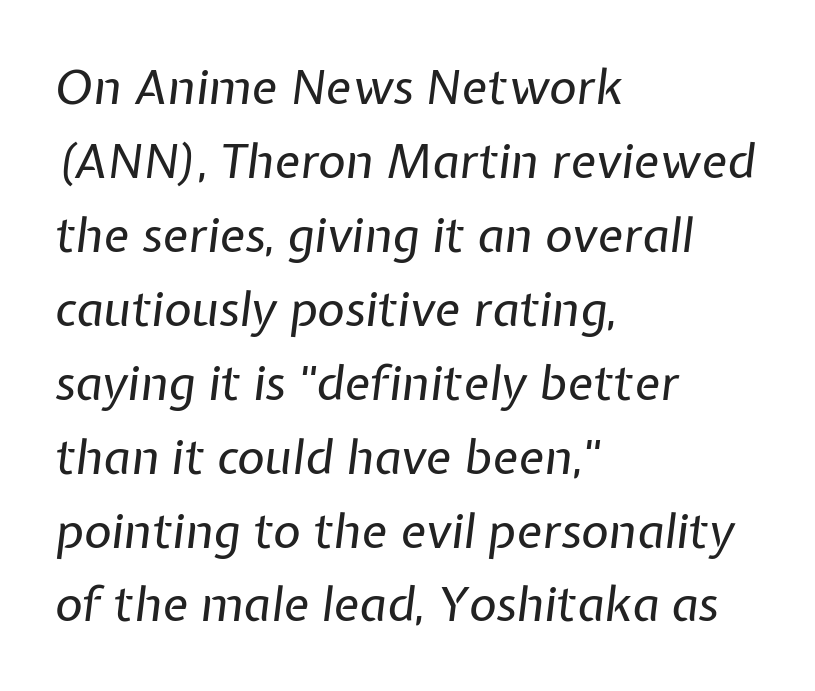
The image shows 48 px regular-weight type, italic (leaning right); set left-aligned, normal line spacing (1.54x), normal letter spacing, not underlined; low stroke contrast and a medium x-height.
